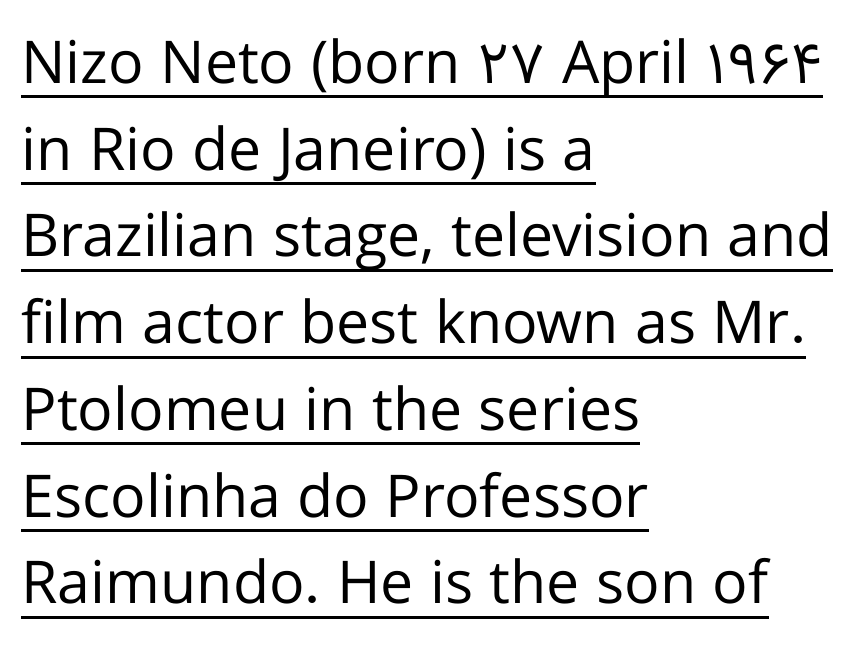
Q: Is the text bold? A: No.
Q: Is the text italic (slanted)? A: No, it is upright.
Q: Is the typeface a serif or a sans-serif typeface? A: Sans-serif.
Q: Is the text underlined? A: Yes.
Q: How is the paragraph aligned? A: Left-aligned.
Q: Is the spacing between letters normal or unusually wide? A: Normal.
Q: Is the spacing between lines tight, normal or loose? A: Normal.
Q: Width (condensed, normal, or wide)? A: Normal.
Q: Stroke contrast? A: Low.
Q: x-height? A: Medium.
Q: Monospaced? A: No.
